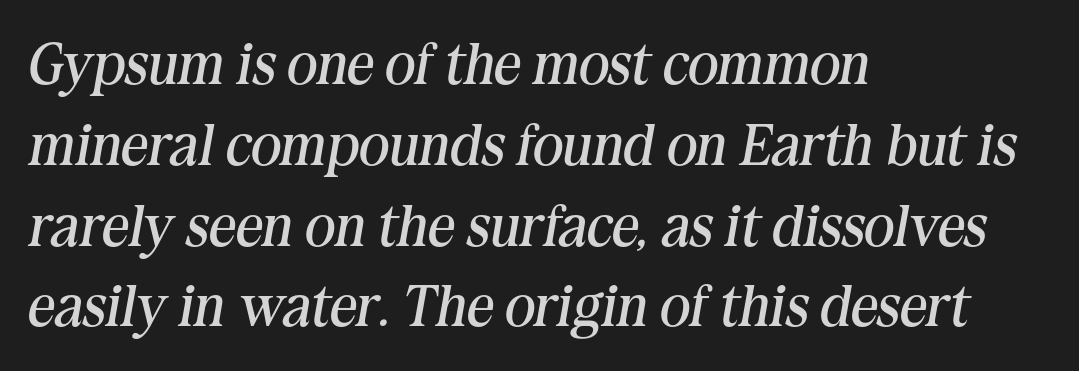
Think standard paragraph weight, or any step lighter than that. If you measured baseline to baseline, you'd find a middling distance. Casual observation: everything's shoved over to the left. Rule under the text: the space is simply empty. Looks like regular typesetting: each glyph gets only the width it needs. Does the lettering tilt? It does — this is italic.
